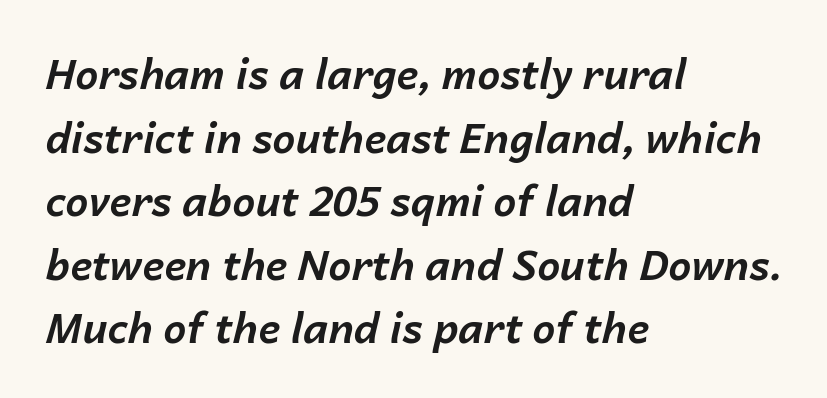
{"italic": "yes", "lean": "right", "slant_degrees": 14, "bold": "yes", "weight": "bold", "width": "normal", "stroke_contrast": "low", "x_height": "medium", "monospaced": "no", "underline": "no", "align": "left", "line_spacing": "normal", "line_spacing_ratio": 1.55, "letter_spacing": "normal", "letter_spacing_em": 0.0, "glyph_px": 41}
